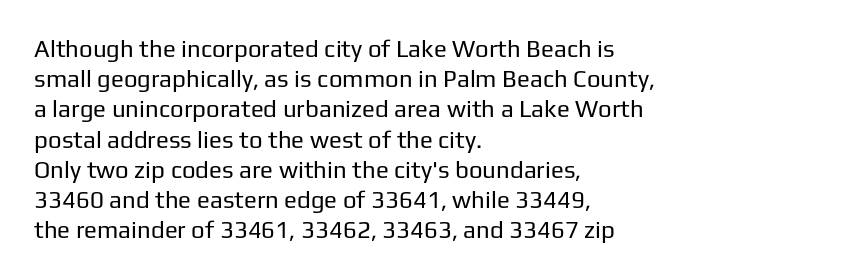
The weight would be labelled regular, book, light, or lighter still. Every stem runs plumb, perpendicular to the baseline. Descender tails drop into unmarked territory. One glance says typical: line gaps are just what's usual.
